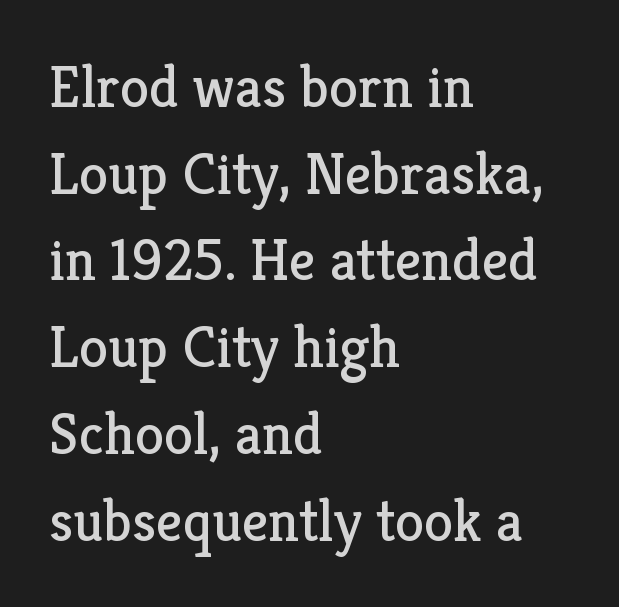
{"serif": "yes", "italic": "no", "bold": "no", "weight": "regular", "width": "normal", "stroke_contrast": "low", "x_height": "medium", "monospaced": "no", "underline": "no", "align": "left", "line_spacing": "normal", "line_spacing_ratio": 1.47, "letter_spacing": "normal", "letter_spacing_em": 0.0, "glyph_px": 59}
